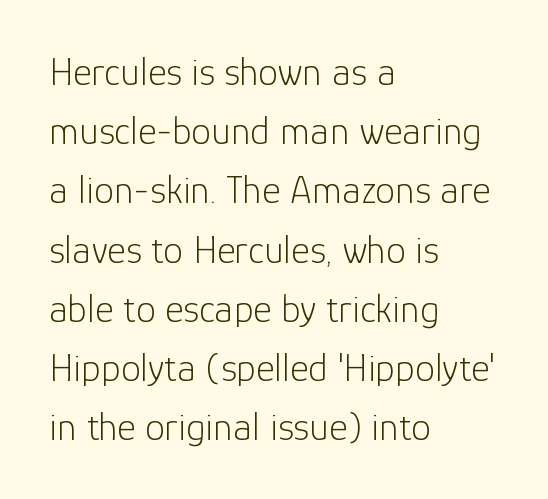
{"serif": "no", "italic": "no", "bold": "no", "weight": "light", "width": "normal", "stroke_contrast": "low", "x_height": "medium", "monospaced": "no", "underline": "no", "align": "left", "line_spacing": "normal", "line_spacing_ratio": 1.48, "letter_spacing": "normal", "letter_spacing_em": 0.0, "glyph_px": 40}
